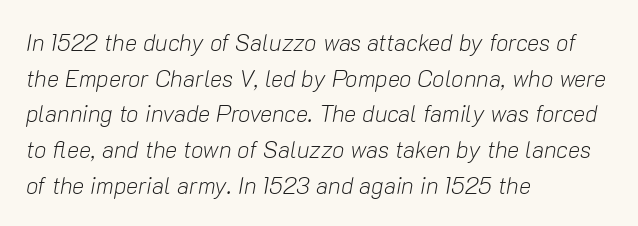
Q: Is the text bold? A: No.
Q: Is the text italic (slanted)? A: Yes, it leans right by about 10 degrees.
Q: Is the text underlined? A: No.
Q: How is the paragraph aligned? A: Left-aligned.
Q: Is the spacing between letters normal or unusually wide? A: Normal.
Q: Is the spacing between lines tight, normal or loose? A: Normal.
